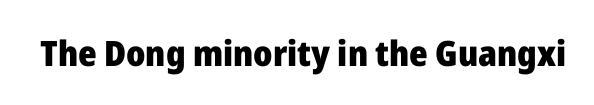
Q: Is the text bold? A: Yes.
Q: Is the text italic (slanted)? A: No, it is upright.
Q: Is the typeface a serif or a sans-serif typeface? A: Sans-serif.
Q: Is the text underlined? A: No.
Q: Is the spacing between letters normal or unusually wide? A: Normal.
Q: Width (condensed, normal, or wide)? A: Normal.
Q: Stroke contrast? A: Low.
Q: x-height? A: Medium.
Q: Monospaced? A: No.
